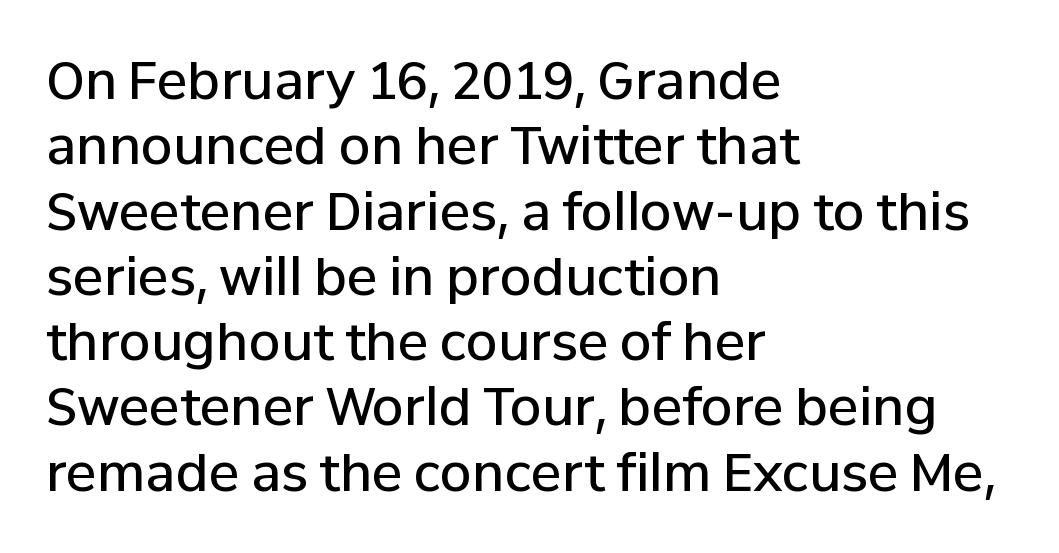
{"serif": "no", "italic": "no", "bold": "semi", "weight": "semibold", "width": "normal", "stroke_contrast": "low", "x_height": "medium", "monospaced": "no", "underline": "no", "align": "left", "line_spacing": "normal", "line_spacing_ratio": 1.28, "letter_spacing": "normal", "letter_spacing_em": 0.0, "glyph_px": 51}
